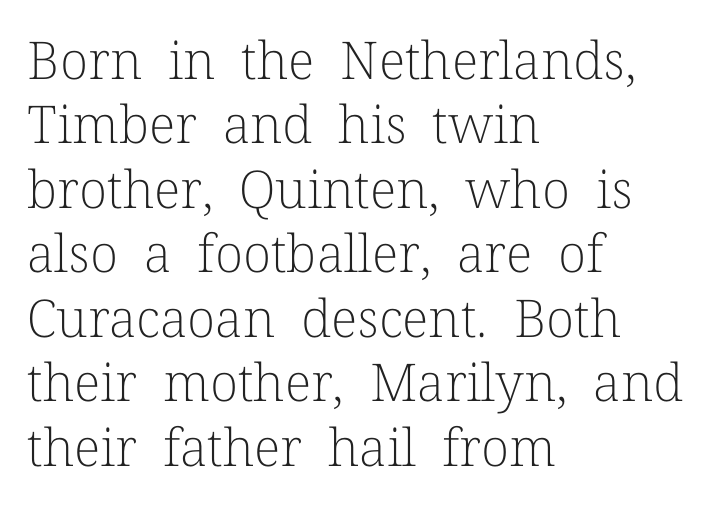
{"serif": "yes", "italic": "no", "bold": "no", "weight": "light", "width": "normal", "stroke_contrast": "low", "x_height": "medium", "monospaced": "no", "underline": "no", "align": "left", "line_spacing_ratio": 1.24, "letter_spacing": "normal", "letter_spacing_em": 0.0, "glyph_px": 52}
